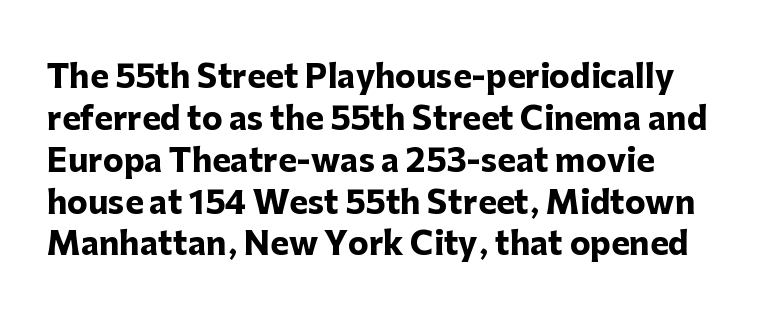
Q: Is the text bold? A: Yes.
Q: Is the text italic (slanted)? A: No, it is upright.
Q: Is the typeface a serif or a sans-serif typeface? A: Sans-serif.
Q: Is the text underlined? A: No.
Q: Is the spacing between letters normal or unusually wide? A: Normal.
Q: Is the spacing between lines tight, normal or loose? A: Normal.
Q: Width (condensed, normal, or wide)? A: Normal.
Q: Stroke contrast? A: Low.
Q: x-height? A: Medium.
Q: Monospaced? A: No.
